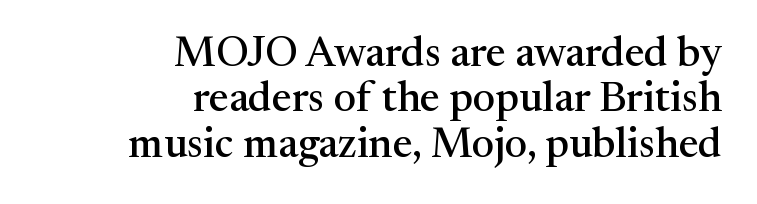
Q: Is the text italic (slanted)? A: No, it is upright.
Q: Is the typeface a serif or a sans-serif typeface? A: Serif.
Q: Is the text underlined? A: No.
Q: How is the paragraph aligned? A: Right-aligned.
Q: Is the spacing between letters normal or unusually wide? A: Normal.
Q: Is the spacing between lines tight, normal or loose? A: Tight.
Q: Width (condensed, normal, or wide)? A: Normal.
Q: Stroke contrast? A: Medium.
Q: x-height? A: Medium.
Q: Monospaced? A: No.
